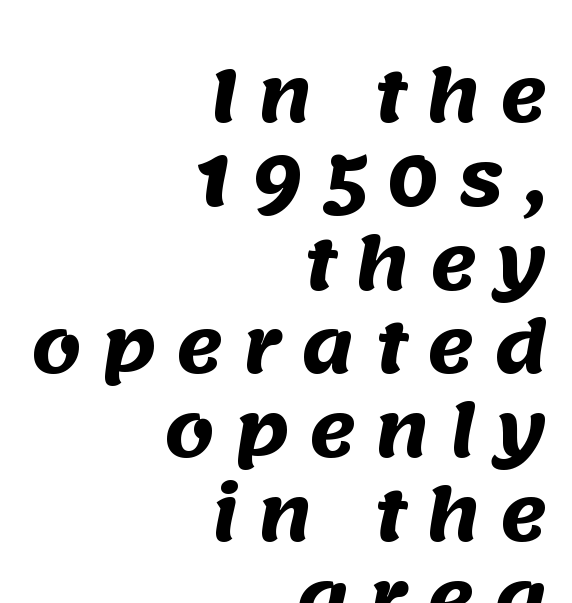
Q: Is the text bold? A: Yes.
Q: Is the typeface a serif or a sans-serif typeface? A: Sans-serif.
Q: Is the text underlined? A: No.
Q: How is the paragraph aligned? A: Right-aligned.
Q: Is the spacing between letters normal or unusually wide? A: Unusually wide.
Q: Width (condensed, normal, or wide)? A: Normal.
Q: Stroke contrast? A: Medium.
Q: x-height? A: Large.
Q: Monospaced? A: No.
